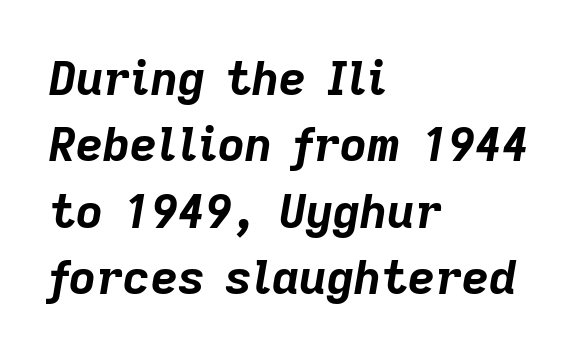
The image shows 47 px bold type, italic (leaning right); set left-aligned, normal line spacing (1.41x), normal letter spacing, not underlined; low stroke contrast and a medium x-height.
